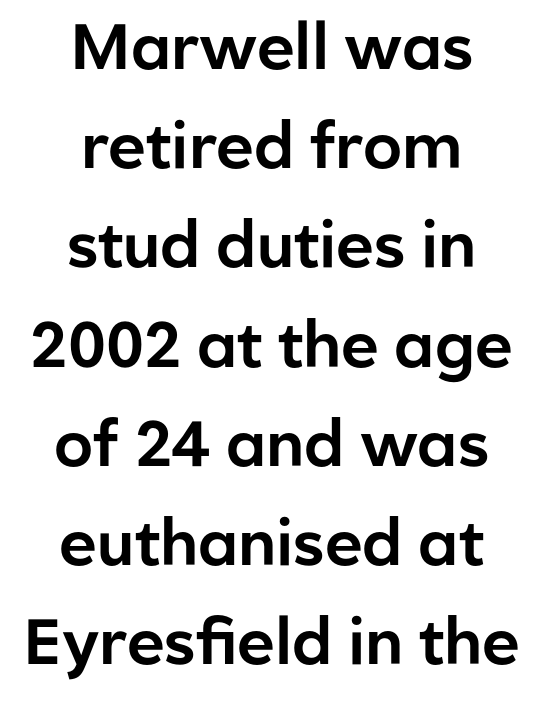
The image shows 64 px sans-serif type, upright; set centered, normal line spacing (1.55x), normal letter spacing, not underlined; low stroke contrast and a medium x-height.
